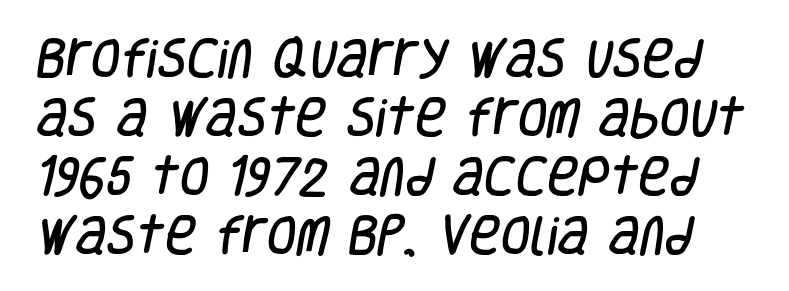
Q: Is the typeface a serif or a sans-serif typeface? A: Sans-serif.
Q: Is the text underlined? A: No.
Q: Is the spacing between letters normal or unusually wide? A: Normal.
Q: Is the spacing between lines tight, normal or loose? A: Normal.
Q: Width (condensed, normal, or wide)? A: Condensed.
Q: Stroke contrast? A: Low.
Q: x-height? A: Large.
Q: Monospaced? A: No.
